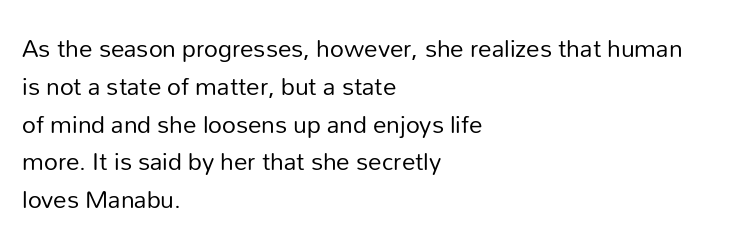
Q: Is the text bold? A: No.
Q: Is the text italic (slanted)? A: No, it is upright.
Q: Is the text underlined? A: No.
Q: How is the paragraph aligned? A: Left-aligned.
Q: Is the spacing between letters normal or unusually wide? A: Normal.
Q: Is the spacing between lines tight, normal or loose? A: Normal.
